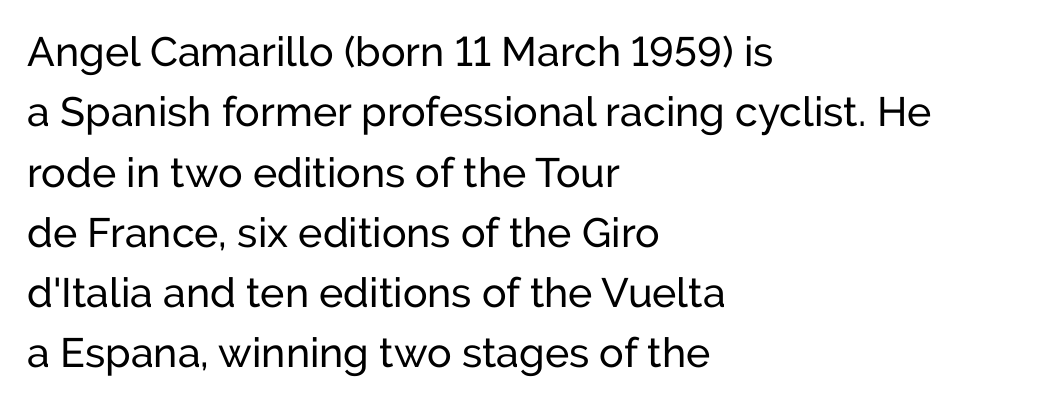
{"serif": "no", "italic": "no", "bold": "no", "weight": "regular", "width": "normal", "stroke_contrast": "low", "x_height": "medium", "monospaced": "no", "underline": "no", "align": "left", "line_spacing": "normal", "line_spacing_ratio": 1.47, "letter_spacing": "normal", "letter_spacing_em": 0.0, "glyph_px": 41}
